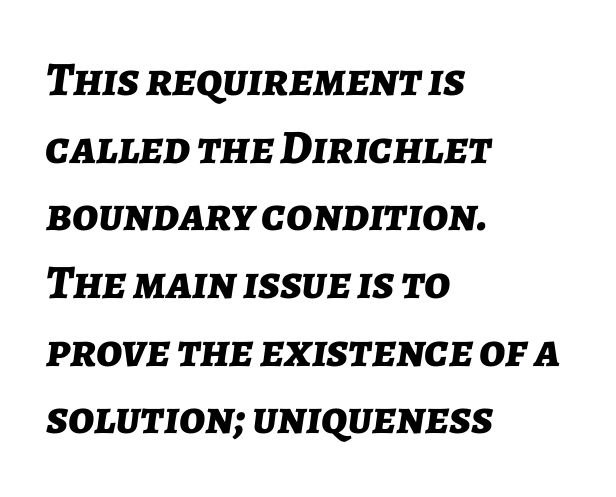
The letters are bold, with thick, heavy strokes. Designer's note — italics engaged. Lines of text with bare space underneath. Whoever set this chose a conventional vertical rhythm.
